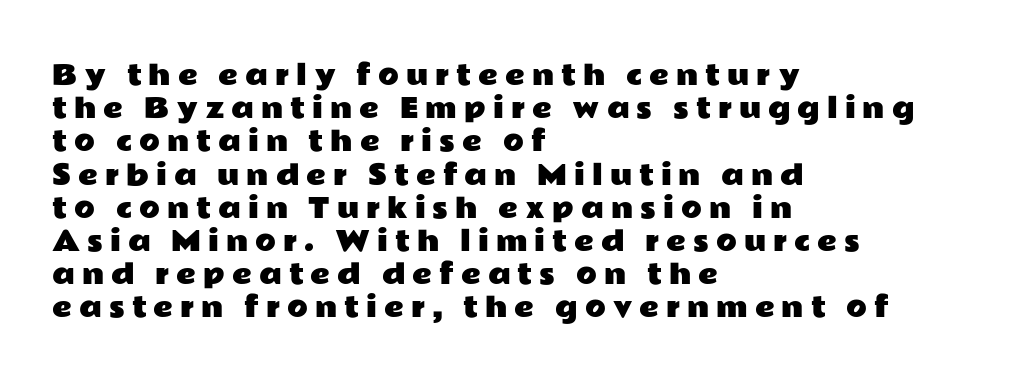
Q: Is the text italic (slanted)? A: No, it is upright.
Q: Is the text underlined? A: No.
Q: How is the paragraph aligned? A: Left-aligned.
Q: Is the spacing between letters normal or unusually wide? A: Unusually wide.
